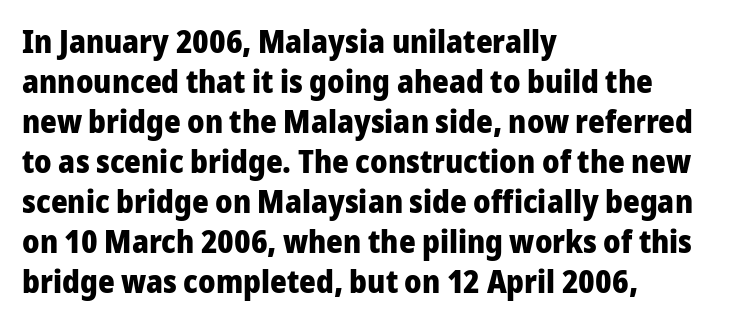
Q: Is the text bold? A: Yes.
Q: Is the text italic (slanted)? A: No, it is upright.
Q: Is the typeface a serif or a sans-serif typeface? A: Sans-serif.
Q: Is the text underlined? A: No.
Q: How is the paragraph aligned? A: Left-aligned.
Q: Is the spacing between letters normal or unusually wide? A: Normal.
Q: Is the spacing between lines tight, normal or loose? A: Normal.
Q: Width (condensed, normal, or wide)? A: Normal.
Q: Stroke contrast? A: Low.
Q: x-height? A: Medium.
Q: Monospaced? A: No.
